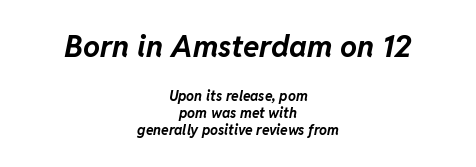
The image shows 30 px bold type, italic (leaning right); set centered, line spacing 1.21x, normal letter spacing, not underlined; the first (top) block is 2.14x larger; low stroke contrast and a medium x-height.
